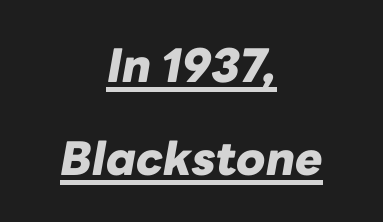
{"italic": "yes", "lean": "right", "slant_degrees": 10, "bold": "yes", "weight": "heavy", "width": "normal", "stroke_contrast": "low", "x_height": "medium", "monospaced": "no", "underline": "yes", "align": "center", "line_spacing": "loose", "line_spacing_ratio": 2.03, "letter_spacing": "normal", "letter_spacing_em": 0.0, "glyph_px": 46}
